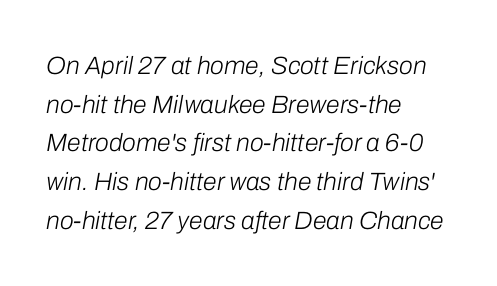
Q: Is the text bold? A: No.
Q: Is the text italic (slanted)? A: Yes, it leans right by about 10 degrees.
Q: Is the text underlined? A: No.
Q: How is the paragraph aligned? A: Left-aligned.
Q: Is the spacing between letters normal or unusually wide? A: Normal.
Q: Is the spacing between lines tight, normal or loose? A: Normal.
